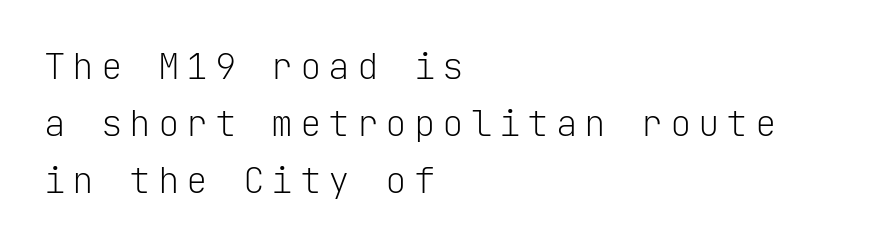
A roman cut, with each character standing at attention. Think of a typewriter: that constant character pitch is what you see here. Descender tails drop into unmarked territory. Regular leading. Typographically, this falls in the sans-serif category.
